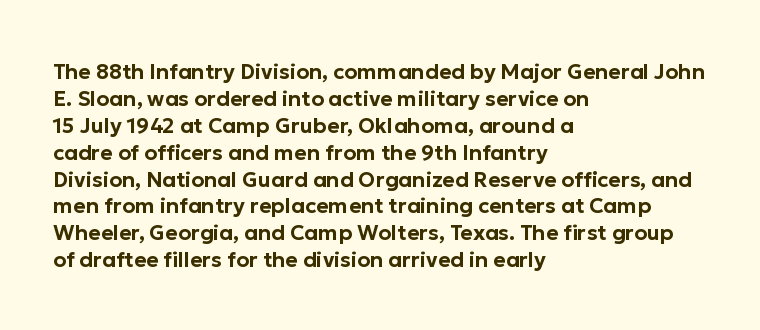
{"italic": "no", "underline": "no", "align": "left", "line_spacing": "normal", "line_spacing_ratio": 1.28, "letter_spacing": "normal", "letter_spacing_em": 0.0, "glyph_px": 21}
